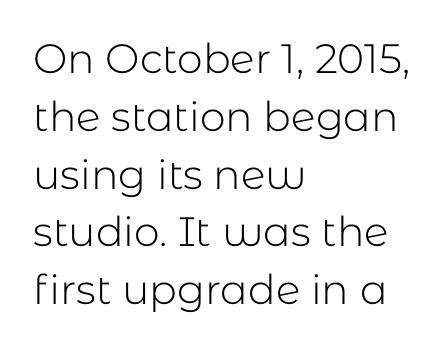
The image shows 41 px light sans-serif type, upright; set left-aligned, normal line spacing (1.41x), normal letter spacing, not underlined; low stroke contrast and a medium x-height.
